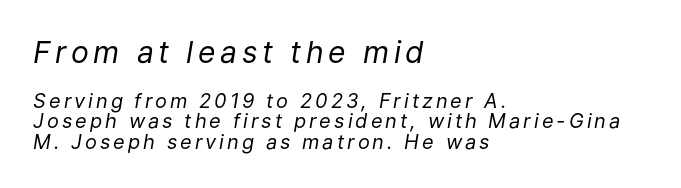
Left-aligned paragraph, ragged on the right. The face used here is proportionally spaced, like ordinary book or web type. Reading down the column, the eye jumps only a short way to each next line. Words float on clear page, feet unadorned.
